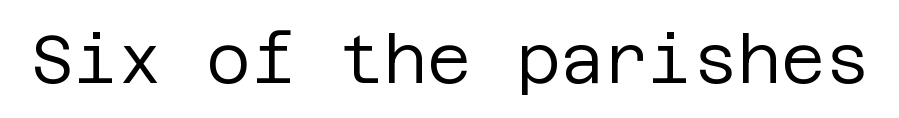
{"serif": "no", "italic": "no", "bold": "no", "weight": "regular", "width": "normal", "stroke_contrast": "low", "x_height": "large", "underline": "no", "letter_spacing": "normal", "letter_spacing_em": 0.0, "glyph_px": 68}
